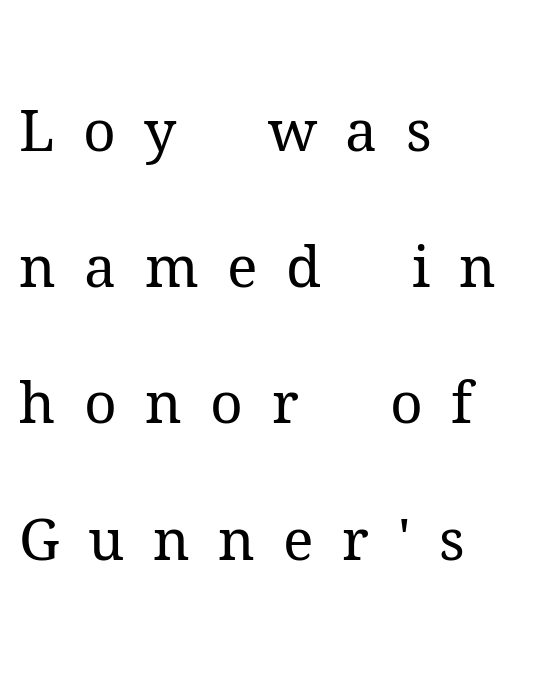
Q: Is the text bold? A: No.
Q: Is the text italic (slanted)? A: No, it is upright.
Q: Is the typeface a serif or a sans-serif typeface? A: Serif.
Q: Is the text underlined? A: No.
Q: How is the paragraph aligned? A: Left-aligned.
Q: Is the spacing between letters normal or unusually wide? A: Unusually wide.
Q: Is the spacing between lines tight, normal or loose? A: Loose.
Q: Width (condensed, normal, or wide)? A: Normal.
Q: Stroke contrast? A: Medium.
Q: x-height? A: Medium.
Q: Monospaced? A: No.
